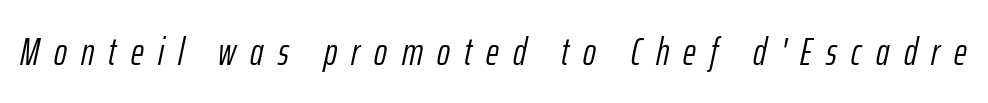
Beneath every word, the page is bare. Is this a fixed-width face? No — the glyphs have proportional, varying widths. Is the stroke heavy? The answer is a plain regular-or-lighter. There's an unmistakable incline to the writing here. The gaps between neighbouring characters are conspicuously large.
